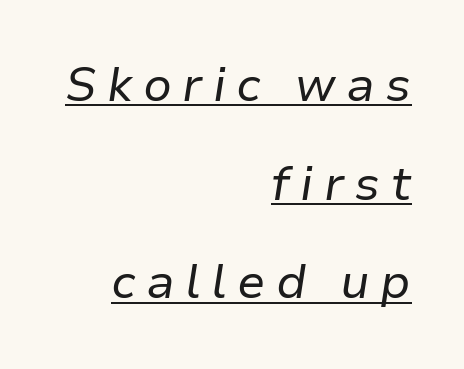
The passage shown is underscored from start to finish. The rendering applies a slant to the glyphs. The line texture is sparse and dotted thanks to wide tracking. The setting favours the right margin, as signatures and pull-quotes sometimes do. No heavy texture on the line: the type isn't bold.
